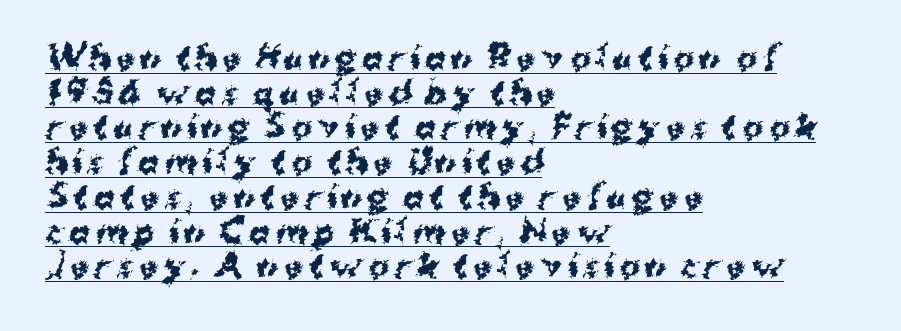
Q: Is the text bold? A: Yes.
Q: Is the text italic (slanted)? A: Yes.
Q: Is the typeface a serif or a sans-serif typeface? A: Sans-serif.
Q: Is the text underlined? A: Yes.
Q: How is the paragraph aligned? A: Left-aligned.
Q: Is the spacing between lines tight, normal or loose? A: Tight.
Q: Width (condensed, normal, or wide)? A: Normal.
Q: Stroke contrast? A: Medium.
Q: x-height? A: Medium.
Q: Monospaced? A: No.
